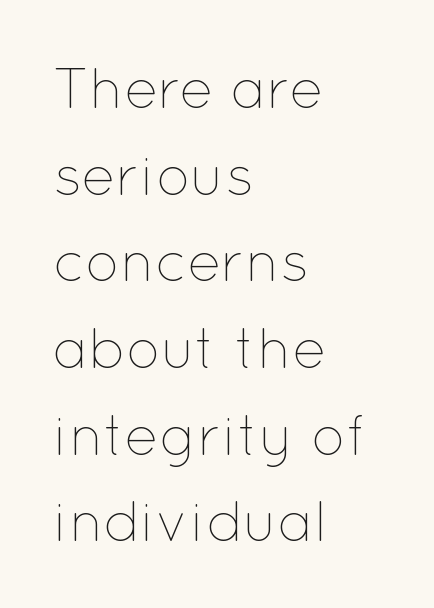
{"italic": "no", "bold": "no", "weight": "thin", "width": "normal", "stroke_contrast": "low", "x_height": "medium", "monospaced": "no", "underline": "no", "align": "left", "line_spacing": "normal", "line_spacing_ratio": 1.52, "letter_spacing": "normal", "letter_spacing_em": 0.0, "glyph_px": 57}
